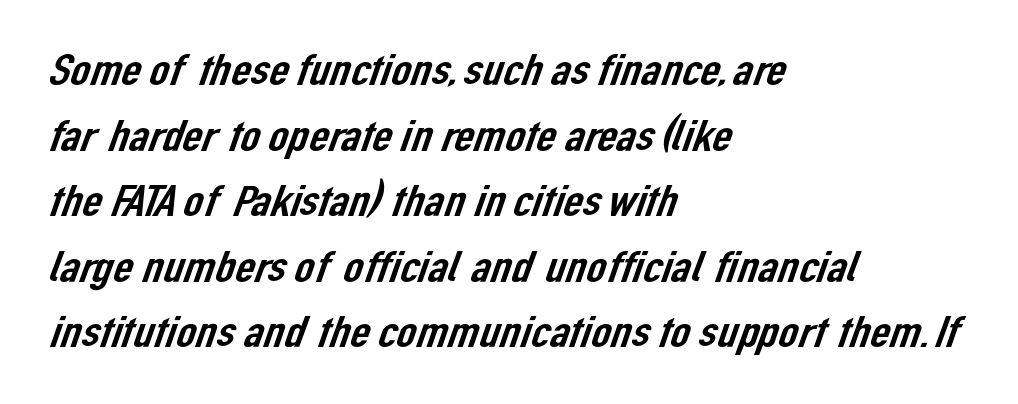
{"serif": "no", "width": "normal", "stroke_contrast": "low", "x_height": "medium", "monospaced": "no", "underline": "no", "align": "left", "line_spacing": "normal", "line_spacing_ratio": 1.49, "letter_spacing": "normal", "letter_spacing_em": 0.0, "glyph_px": 44}
